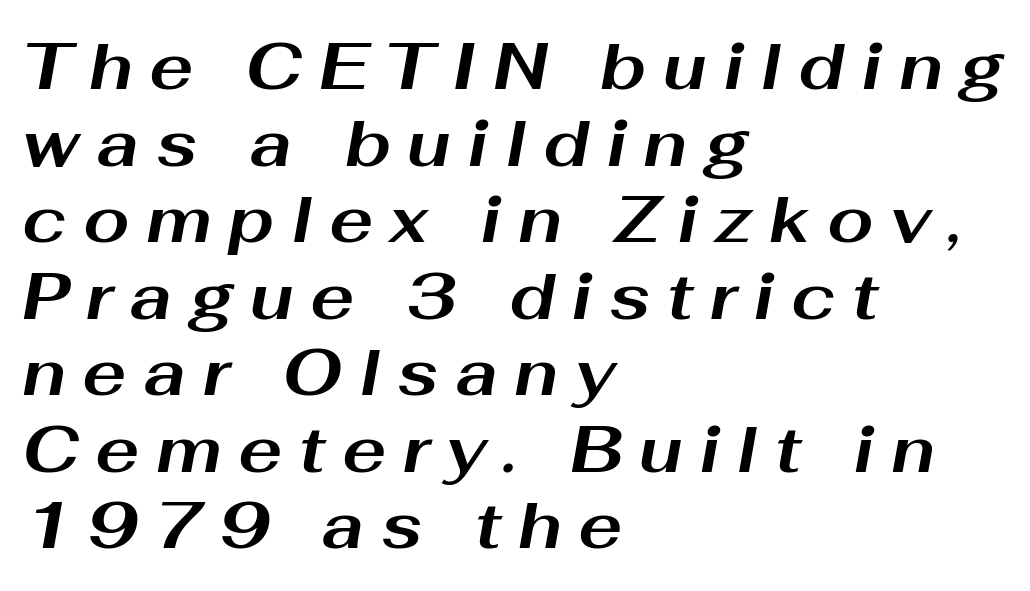
The rag falls on the right side of this text block. The face used here is proportionally spaced, like ordinary book or web type. Caption: expanded tracking, letters set apart. The words here are not underlined. Emphasis-style slanted type is in use. You'd pick this weight for a headline — it's a proper bold.
